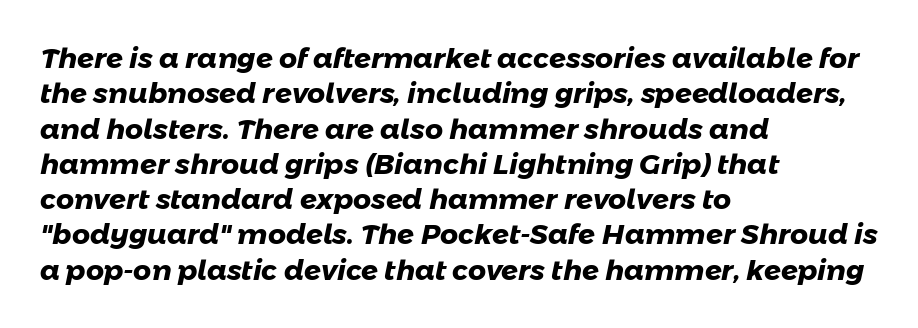
Q: Is the text bold? A: Yes.
Q: Is the typeface a serif or a sans-serif typeface? A: Sans-serif.
Q: Is the text underlined? A: No.
Q: How is the paragraph aligned? A: Left-aligned.
Q: Is the spacing between letters normal or unusually wide? A: Normal.
Q: Is the spacing between lines tight, normal or loose? A: Normal.
Q: Width (condensed, normal, or wide)? A: Normal.
Q: Stroke contrast? A: Low.
Q: x-height? A: Medium.
Q: Monospaced? A: No.
